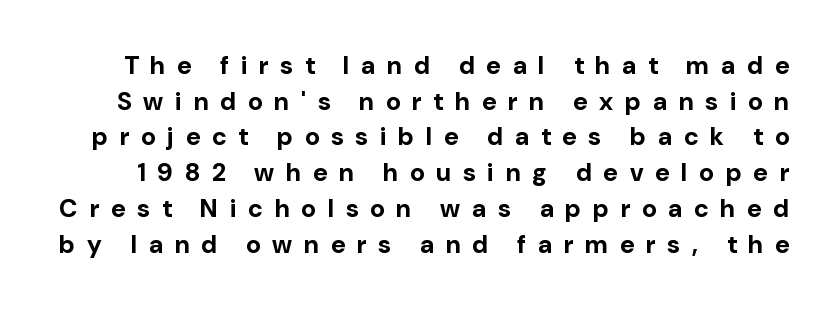
The image shows 25 px bold type, upright; set normal line spacing (1.43x), unusually wide letter spacing (+0.48 em), not underlined.
